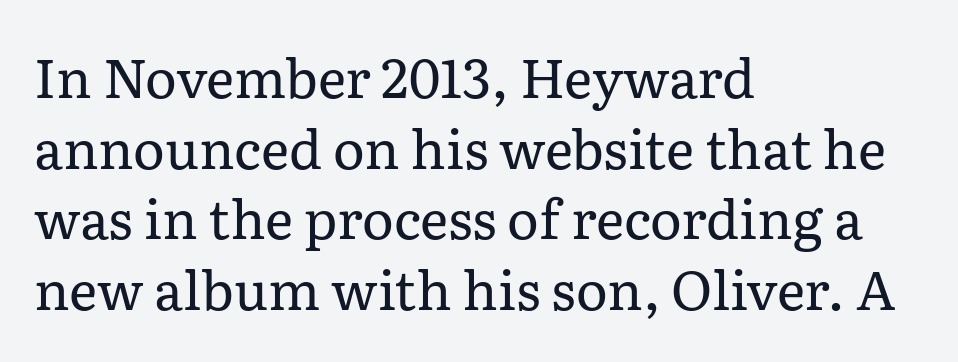
The image shows 54 px regular-weight serif type, upright; set left-aligned, normal line spacing (1.31x), normal letter spacing, not underlined; low stroke contrast and a medium x-height.
